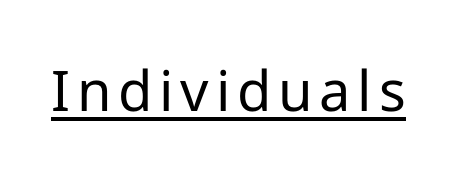
The typesetter has applied underlining to the passage shown. Counters stay open thanks to moderate or lighter strokes. Letterform terminals end flat and unadorned throughout the passage. Unlike italic type, these characters show no tilt at all. Is this a fixed-width face? No — the glyphs have proportional, varying widths.
